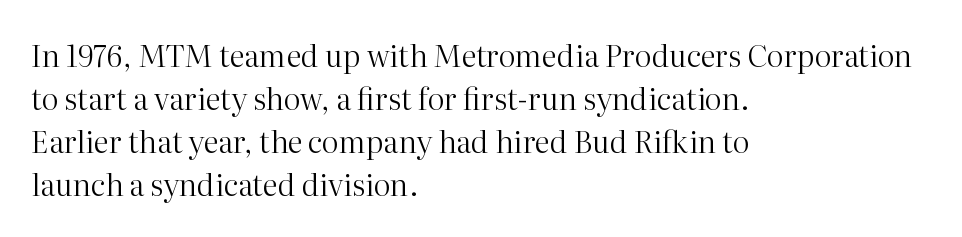
Q: Is the text bold? A: No.
Q: Is the text italic (slanted)? A: No, it is upright.
Q: Is the typeface a serif or a sans-serif typeface? A: Serif.
Q: Is the text underlined? A: No.
Q: How is the paragraph aligned? A: Left-aligned.
Q: Is the spacing between letters normal or unusually wide? A: Normal.
Q: Is the spacing between lines tight, normal or loose? A: Normal.
Q: Width (condensed, normal, or wide)? A: Normal.
Q: Stroke contrast? A: High.
Q: x-height? A: Medium.
Q: Monospaced? A: No.
